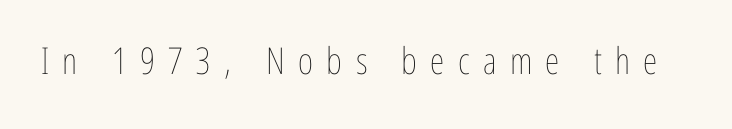
Words float on clear page, feet unadorned. Honestly, the letter spacing is so wide it's the main thing you notice. The letters stand straight up with perfectly vertical stems. Is this a fixed-width face? No — the glyphs have proportional, varying widths. The weight would be labelled regular, book, light, or lighter still.
